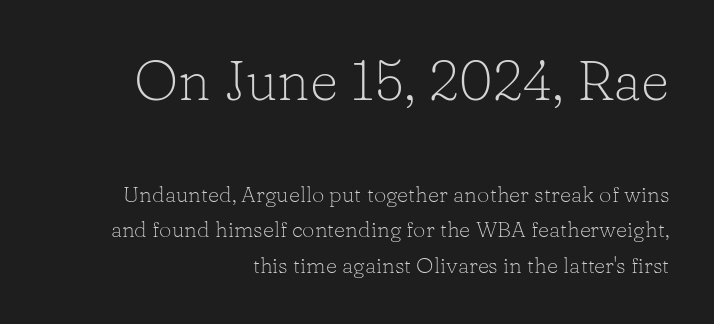
The upper block of text is set noticeably larger than the block beneath it. Nobody drew a line under any word here. Bold? No — there's no thickening of the strokes. Caption: multi-line text, flush right, ragged left.
